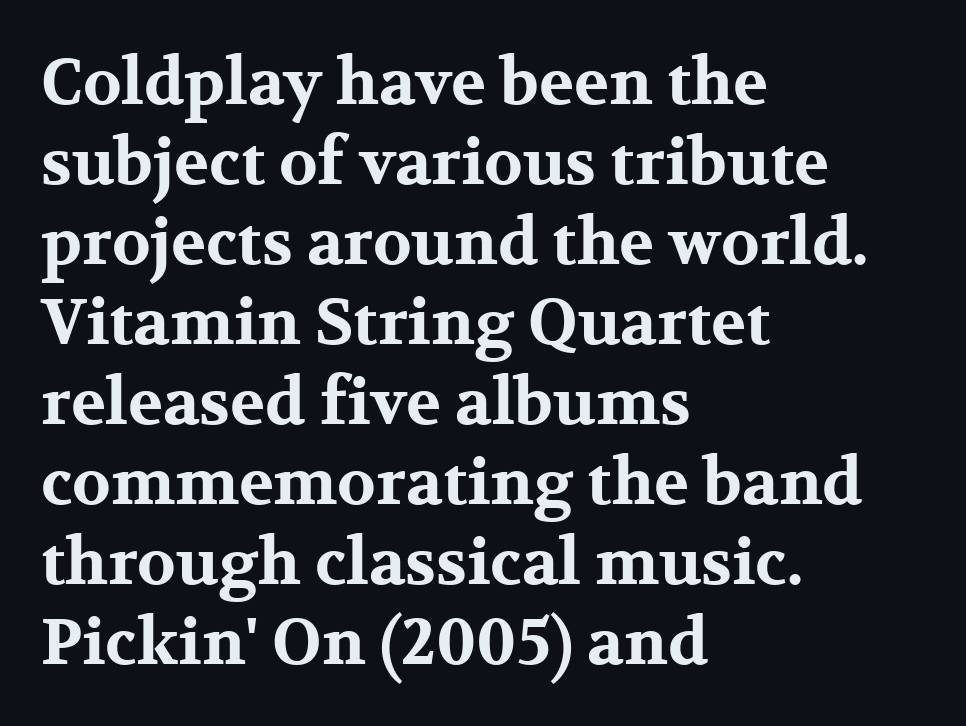
The image shows 64 px bold, wide serif type, upright; set left-aligned, normal line spacing (1.25x), normal letter spacing, not underlined; medium stroke contrast and a medium x-height.
